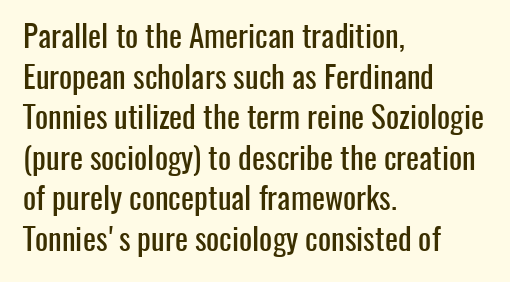
The image shows 31 px condensed sans-serif type, upright; set left-aligned, normal line spacing (1.31x), normal letter spacing, not underlined; low stroke contrast and a medium x-height.
